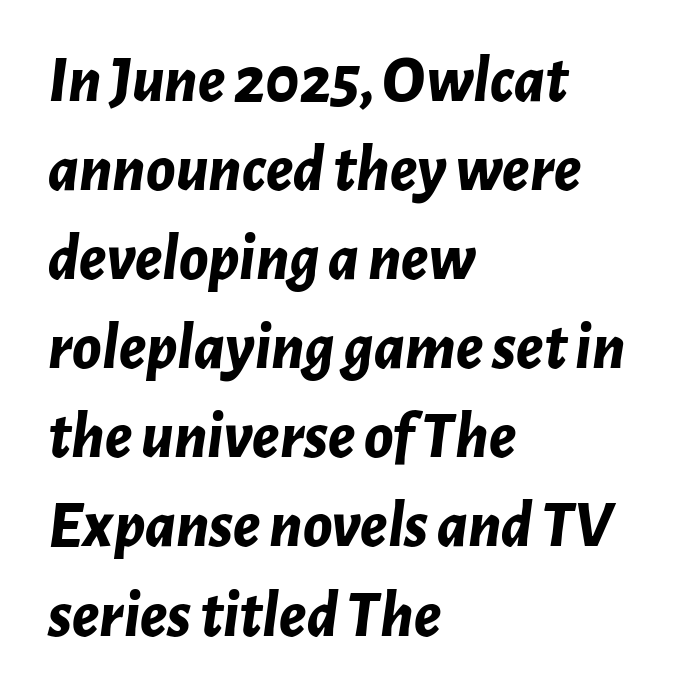
{"italic": "yes", "lean": "right", "slant_degrees": 7, "bold": "yes", "weight": "bold", "width": "normal", "stroke_contrast": "low", "x_height": "medium", "monospaced": "no", "underline": "no", "align": "left", "line_spacing": "normal", "line_spacing_ratio": 1.35, "letter_spacing": "normal", "letter_spacing_em": 0.0, "glyph_px": 66}
